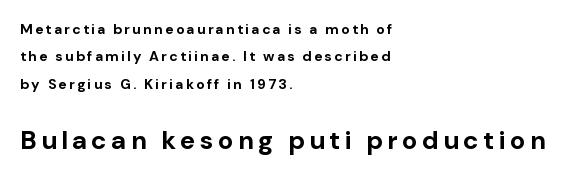
The image shows 26 px bold type, upright; set left-aligned, loose line spacing (1.96x), not underlined; the second (bottom) block is 1.86x larger.
